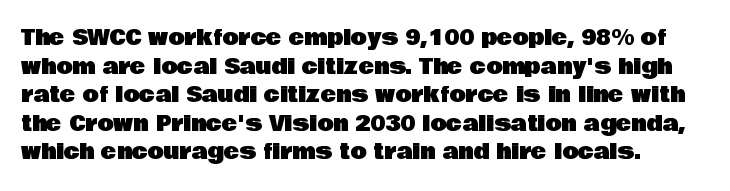
{"italic": "no", "underline": "no", "line_spacing": "normal", "line_spacing_ratio": 1.36, "letter_spacing": "normal", "letter_spacing_em": 0.0, "glyph_px": 21}
